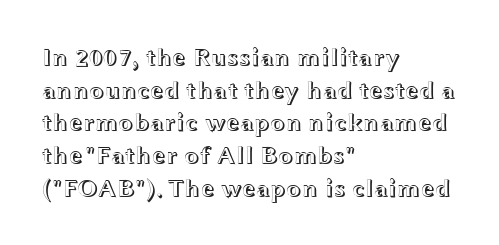
The tracking reads as untouched default to a designer's eye. Has an underline been added? It has not. Where is the straight margin? On the left. A typesetter would call this leading conventional body-copy spacing.
